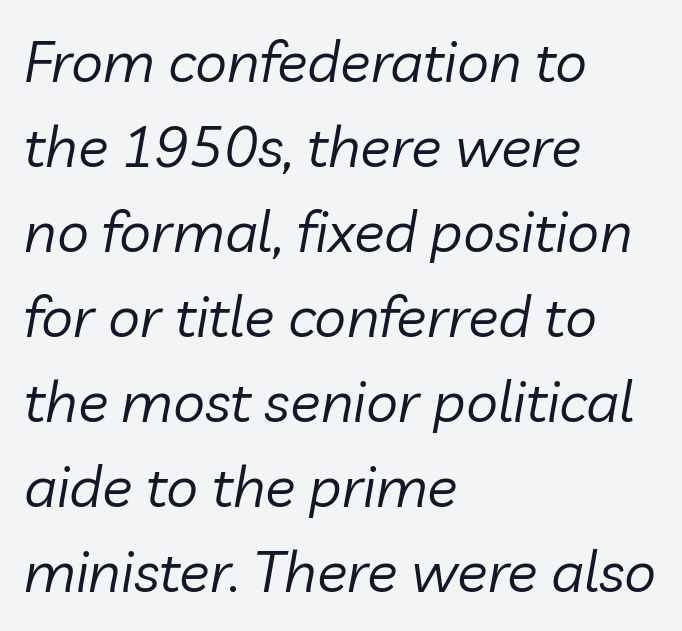
Q: Is the text bold? A: No.
Q: Is the text italic (slanted)? A: Yes, it leans right by about 10 degrees.
Q: Is the text underlined? A: No.
Q: How is the paragraph aligned? A: Left-aligned.
Q: Is the spacing between letters normal or unusually wide? A: Normal.
Q: Is the spacing between lines tight, normal or loose? A: Normal.
Q: Width (condensed, normal, or wide)? A: Normal.
Q: Stroke contrast? A: Low.
Q: x-height? A: Medium.
Q: Monospaced? A: No.
